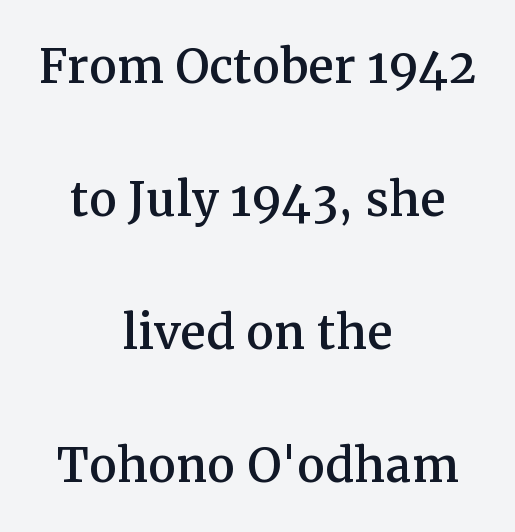
The image shows 63 px serif type, upright; set centered, loose line spacing (2.11x), normal letter spacing, not underlined; medium stroke contrast and a medium x-height.
